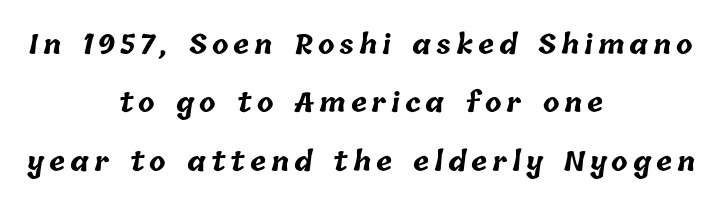
{"bold": "yes", "underline": "no", "align": "center", "line_spacing": "loose", "line_spacing_ratio": 2.16, "glyph_px": 27}
